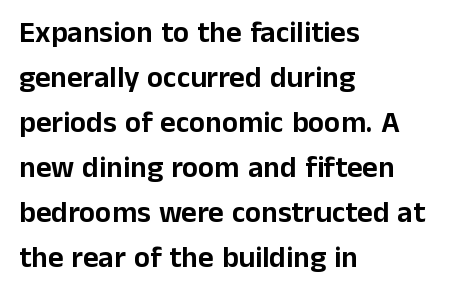
The specimen omits any rule beneath the text block's lines. The setting favours the left margin, as ordinary paragraphs usually do. How would I describe the line gaps? Plain and ordinary. The face used here is rendered with its standard letterfit.
